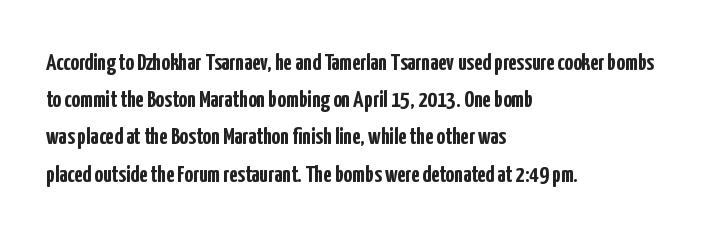
The image shows 24 px bold type, upright; set left-aligned, normal line spacing (1.55x), normal letter spacing, not underlined.
